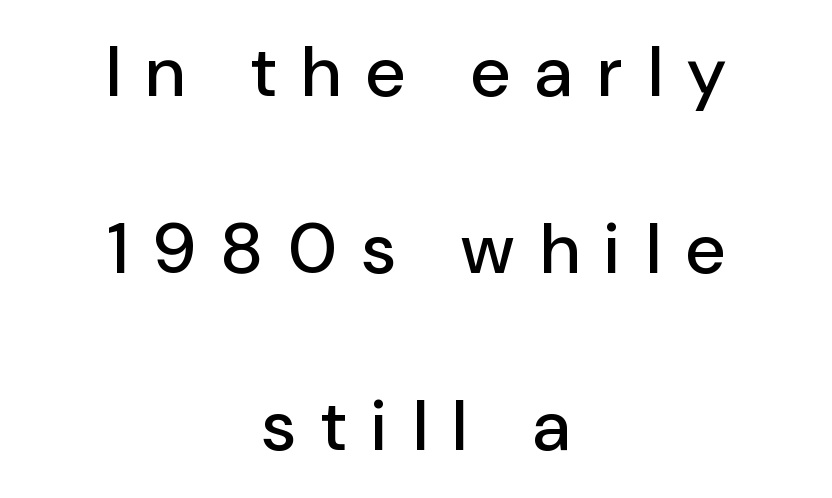
{"serif": "no", "italic": "no", "width": "normal", "stroke_contrast": "low", "x_height": "medium", "monospaced": "no", "underline": "no", "align": "center", "line_spacing": "loose", "line_spacing_ratio": 2.49, "letter_spacing": "wide", "letter_spacing_em": 0.36, "glyph_px": 71}
